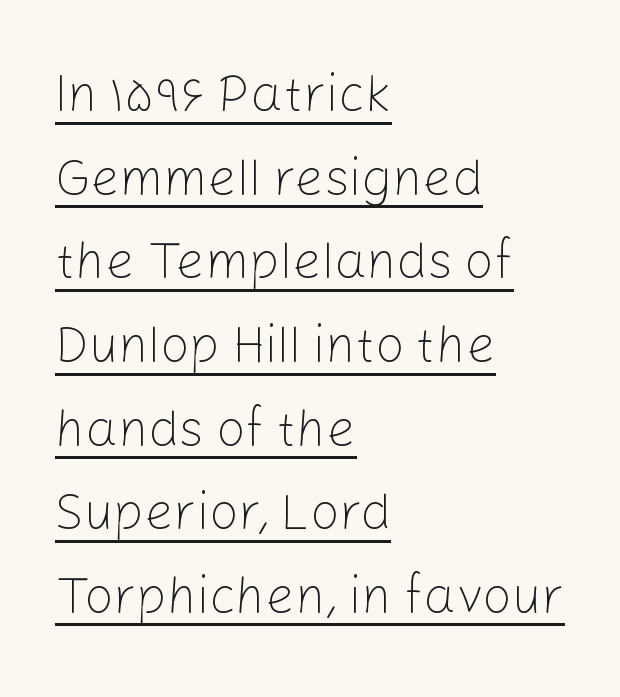
{"serif": "no", "italic": "no", "bold": "no", "weight": "light", "width": "normal", "stroke_contrast": "low", "x_height": "medium", "monospaced": "no", "underline": "yes", "align": "left", "line_spacing": "normal", "line_spacing_ratio": 1.64, "letter_spacing": "normal", "letter_spacing_em": 0.0, "glyph_px": 51}
